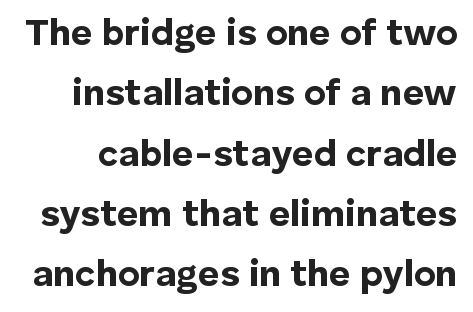
{"serif": "no", "italic": "no", "bold": "yes", "weight": "bold", "width": "normal", "stroke_contrast": "low", "x_height": "medium", "monospaced": "no", "underline": "no", "line_spacing": "normal", "line_spacing_ratio": 1.63, "letter_spacing": "normal", "letter_spacing_em": 0.0, "glyph_px": 37}
